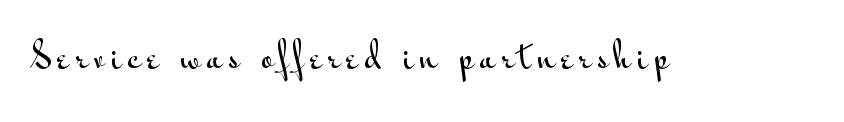
The image shows 34 px wide sans-serif type; set not underlined; medium stroke contrast and a small x-height.
